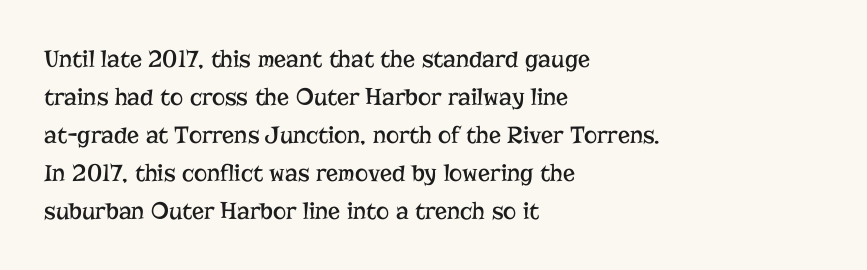
The font's upright variant was chosen for this text. The specimen omits any rule beneath the text block's lines. All the whitespace from short lines collects on the right. Tracking here is standard; glyphs follow each other at the usual distance.
